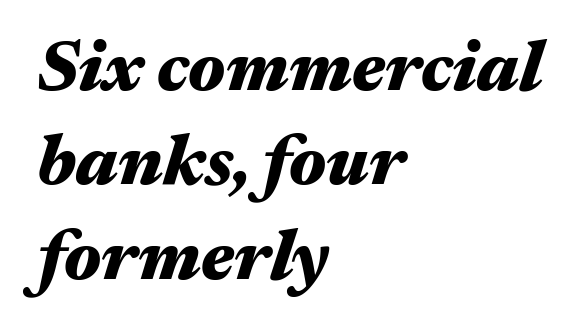
Typesetter's note: full bold, strokes at maximum text heaviness. The string is rendered with underlining switched off. Horizontal bands of white between lines are of average thickness. Between one letter and the next there's only the usual sliver of space.
